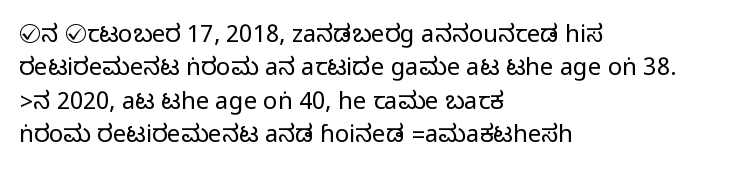
Q: Is the text italic (slanted)? A: No, it is upright.
Q: Is the text underlined? A: No.
Q: How is the paragraph aligned? A: Left-aligned.
Q: Is the spacing between letters normal or unusually wide? A: Normal.
Q: Is the spacing between lines tight, normal or loose? A: Normal.
